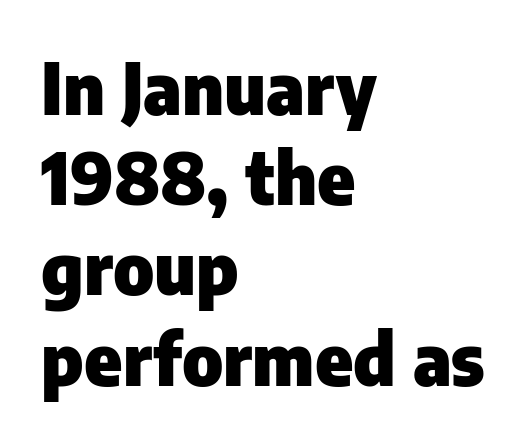
The image shows 71 px heavy sans-serif type, upright; set left-aligned, normal line spacing (1.27x), normal letter spacing, not underlined; low stroke contrast and a medium x-height.
